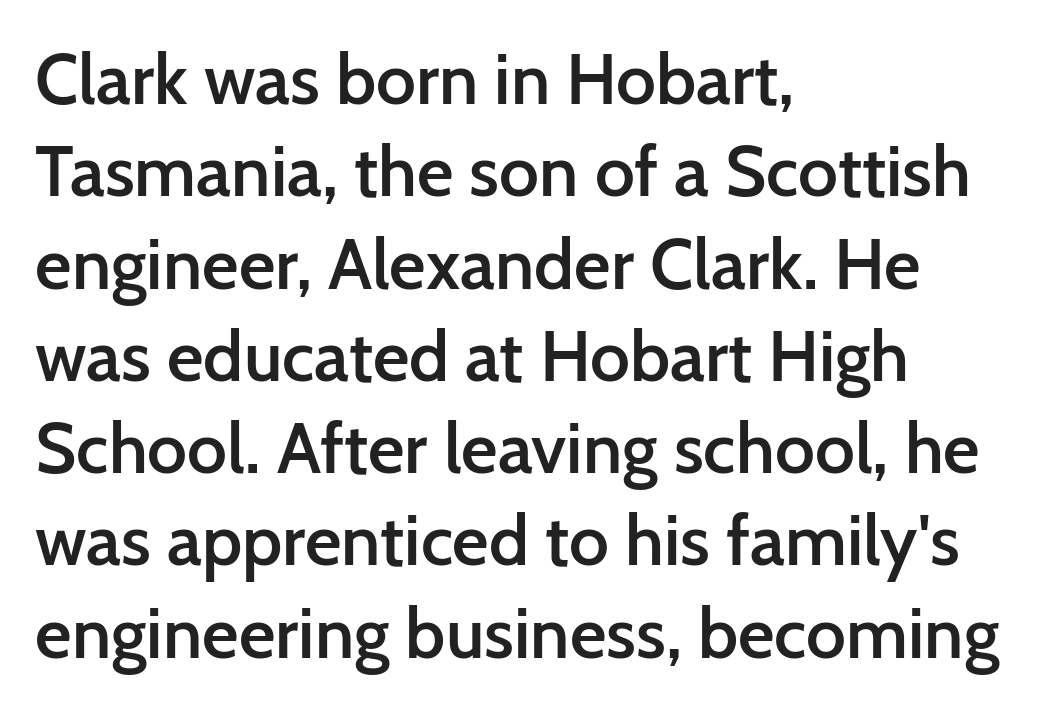
The image shows 71 px semibold sans-serif type, upright; set left-aligned, normal line spacing (1.3x), normal letter spacing, not underlined; low stroke contrast and a medium x-height.
